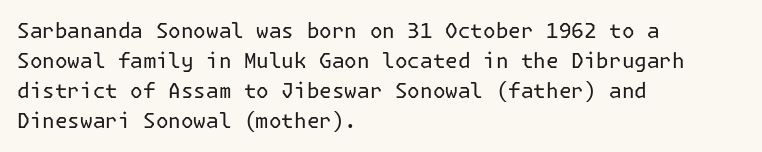
The image shows 21 px text type, upright; set left-aligned, normal line spacing (1.43x), normal letter spacing, not underlined.
